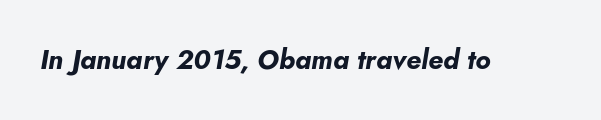
The image shows 27 px bold type, italic (leaning right); set normal letter spacing, not underlined.
